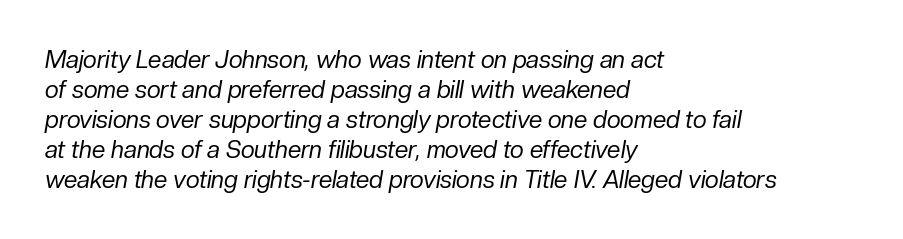
Q: Is the text bold? A: No.
Q: Is the text italic (slanted)? A: Yes, it leans right by about 10 degrees.
Q: Is the text underlined? A: No.
Q: How is the paragraph aligned? A: Left-aligned.
Q: Is the spacing between letters normal or unusually wide? A: Normal.
Q: Is the spacing between lines tight, normal or loose? A: Normal.
